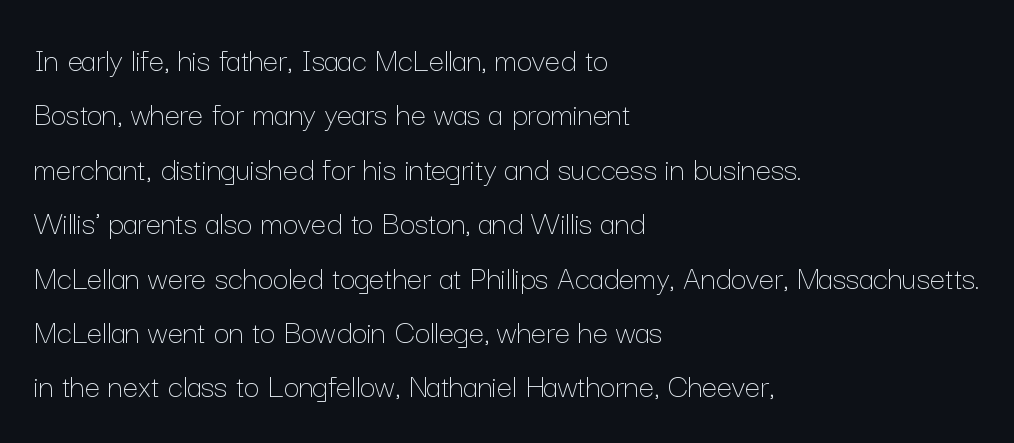
{"italic": "no", "bold": "no", "weight": "thin", "width": "normal", "stroke_contrast": "low", "x_height": "medium", "monospaced": "no", "underline": "no", "align": "left", "line_spacing": "normal", "line_spacing_ratio": 1.6, "letter_spacing": "normal", "letter_spacing_em": 0.0, "glyph_px": 34}
